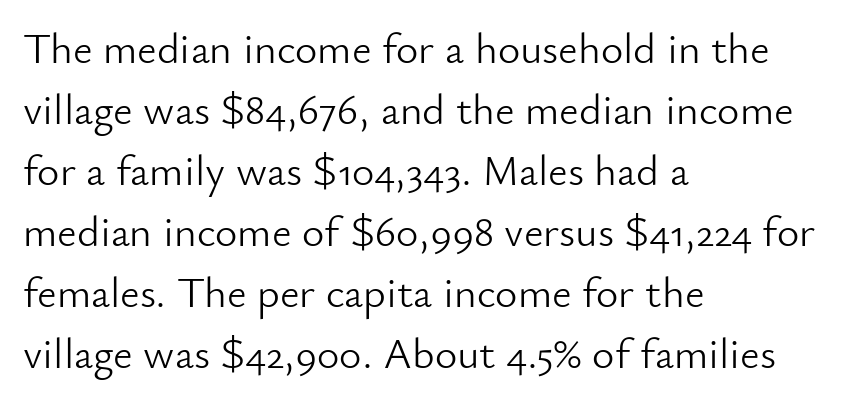
Q: Is the text bold? A: No.
Q: Is the text italic (slanted)? A: No, it is upright.
Q: Is the typeface a serif or a sans-serif typeface? A: Sans-serif.
Q: Is the text underlined? A: No.
Q: How is the paragraph aligned? A: Left-aligned.
Q: Is the spacing between letters normal or unusually wide? A: Normal.
Q: Is the spacing between lines tight, normal or loose? A: Normal.
Q: Width (condensed, normal, or wide)? A: Normal.
Q: Stroke contrast? A: Low.
Q: x-height? A: Small.
Q: Monospaced? A: No.
